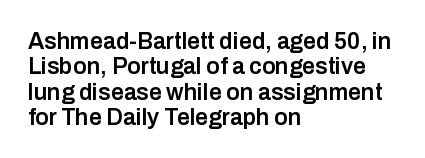
The image shows 23 px text type, upright; set left-aligned, tight line spacing (1.1x), normal letter spacing, not underlined.
